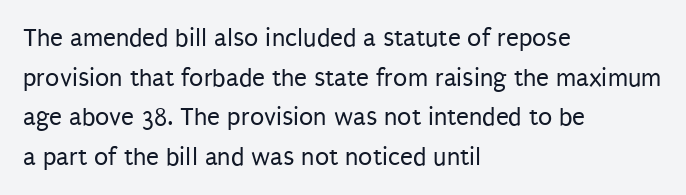
The block of text has a typical density, with ordinary space between rows. The line texture is even and compact thanks to regular tracking. Nothing heavy about these letters — not bold at all. Which margin do the lines hug? The left one — the right edge is uneven.
